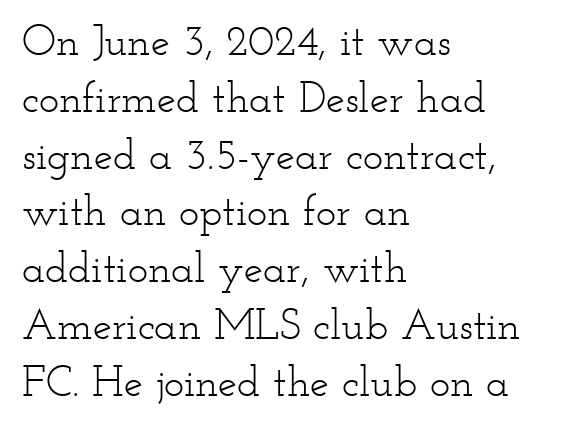
{"serif": "yes", "italic": "no", "bold": "no", "weight": "light", "width": "wide", "stroke_contrast": "low", "x_height": "small", "monospaced": "no", "underline": "no", "align": "left", "line_spacing": "normal", "line_spacing_ratio": 1.32, "letter_spacing": "normal", "letter_spacing_em": 0.0, "glyph_px": 43}
